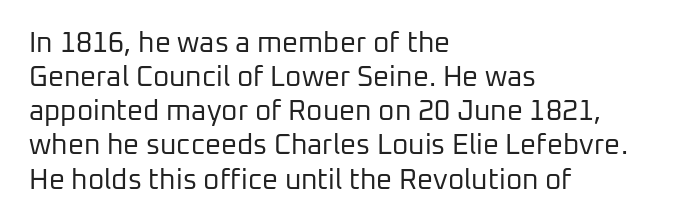
{"serif": "no", "italic": "no", "bold": "no", "weight": "regular", "width": "normal", "stroke_contrast": "low", "x_height": "medium", "monospaced": "no", "underline": "no", "align": "left", "line_spacing_ratio": 1.22, "letter_spacing": "normal", "letter_spacing_em": 0.0, "glyph_px": 28}
